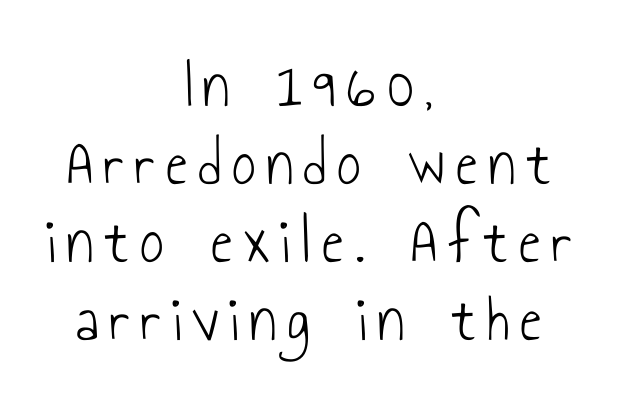
The image shows 66 px light, condensed sans-serif type, upright; set centered, line spacing 1.18x, not underlined; low stroke contrast and a small x-height.
